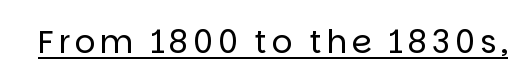
The image shows 32 px regular-weight sans-serif type, upright; set underlined; low stroke contrast and a large x-height.
